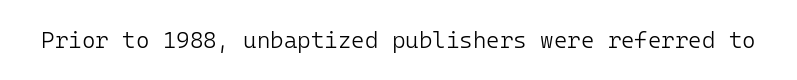
{"italic": "no", "bold": "no", "underline": "no", "letter_spacing": "normal", "letter_spacing_em": 0.0, "glyph_px": 23}
